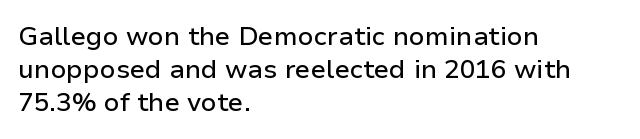
Each new line begins a customary step beneath the previous one. The passage shown is not underscored anywhere. Unlike italic type, these characters show no tilt at all. Casual observation: everything's shoved over to the left.
